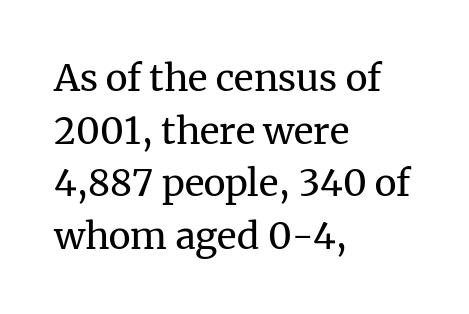
{"serif": "yes", "italic": "no", "bold": "no", "weight": "regular", "width": "normal", "stroke_contrast": "medium", "x_height": "medium", "monospaced": "no", "underline": "no", "align": "left", "line_spacing": "normal", "line_spacing_ratio": 1.42, "letter_spacing": "normal", "letter_spacing_em": 0.0, "glyph_px": 37}
